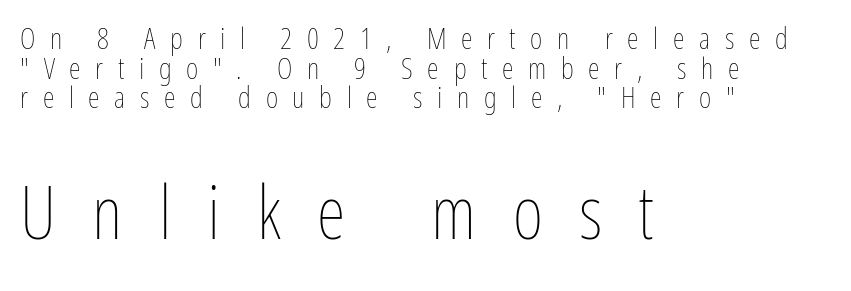
{"italic": "no", "bold": "no", "weight": "thin", "width": "condensed", "stroke_contrast": "low", "x_height": "medium", "monospaced": "no", "underline": "no", "align": "left", "line_spacing": "tight", "line_spacing_ratio": 0.99, "letter_spacing": "wide", "letter_spacing_em": 0.49, "larger_block": "second", "size_ratio": 2.47, "glyph_px": 74}
